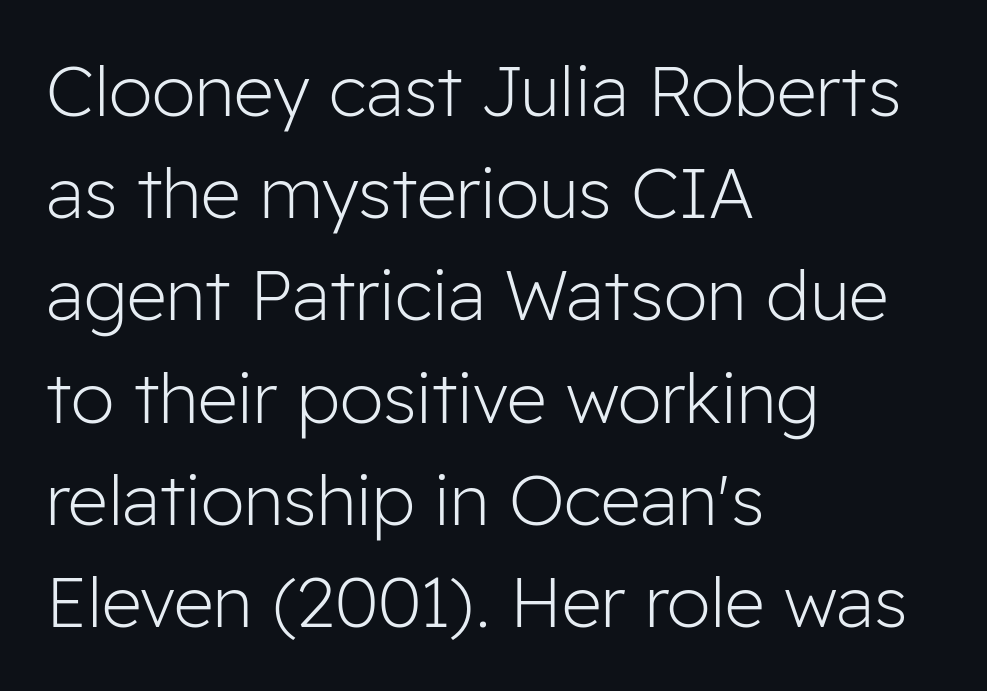
The image shows 70 px light sans-serif type, upright; set left-aligned, normal line spacing (1.46x), normal letter spacing, not underlined; low stroke contrast and a medium x-height.
